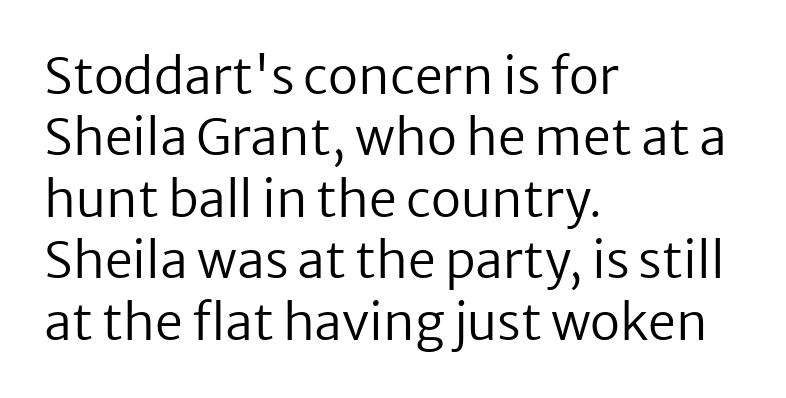
The image shows 50 px regular-weight sans-serif type, upright; set left-aligned, line spacing 1.23x, normal letter spacing, not underlined; low stroke contrast and a medium x-height.
